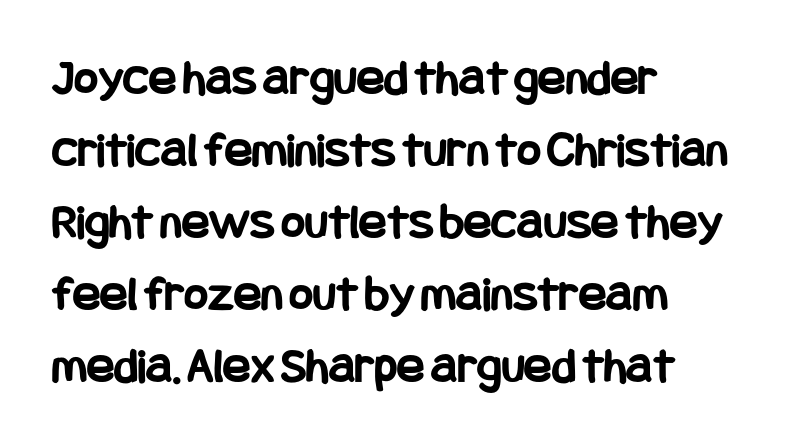
Q: Is the text bold? A: Yes.
Q: Is the text italic (slanted)? A: No, it is upright.
Q: Is the typeface a serif or a sans-serif typeface? A: Sans-serif.
Q: Is the text underlined? A: No.
Q: How is the paragraph aligned? A: Left-aligned.
Q: Is the spacing between letters normal or unusually wide? A: Normal.
Q: Is the spacing between lines tight, normal or loose? A: Normal.
Q: Width (condensed, normal, or wide)? A: Condensed.
Q: Stroke contrast? A: Low.
Q: x-height? A: Large.
